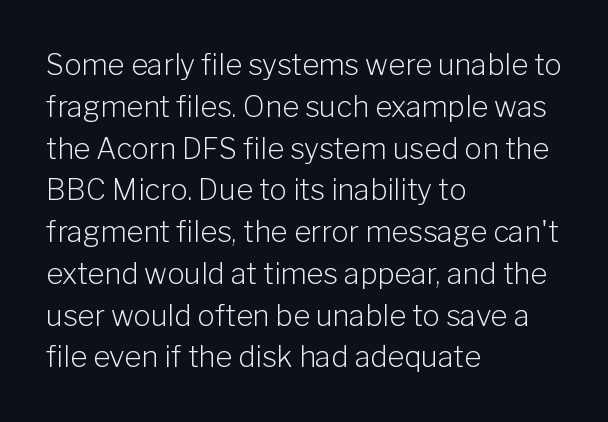
The image shows 29 px light sans-serif type, upright; set left-aligned, normal line spacing (1.44x), normal letter spacing, not underlined; low stroke contrast and a medium x-height.
